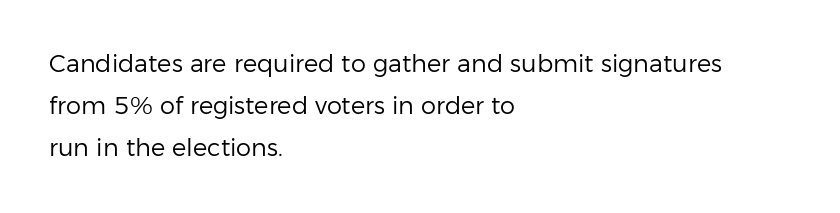
{"italic": "no", "bold": "no", "underline": "no", "align": "left", "line_spacing_ratio": 1.74, "letter_spacing": "normal", "letter_spacing_em": 0.0, "glyph_px": 24}
